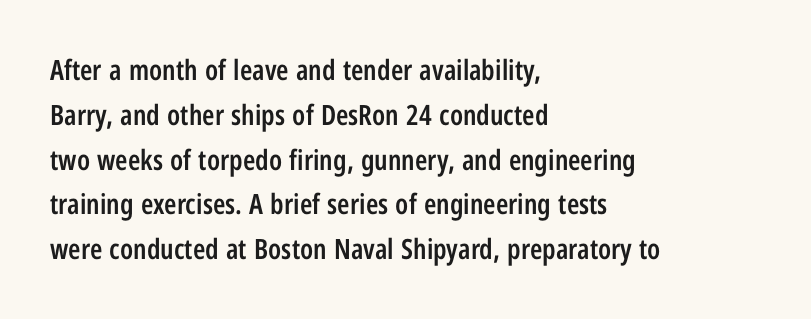
The image shows 28 px semibold, condensed sans-serif type, upright; set left-aligned, normal line spacing (1.6x), normal letter spacing, not underlined; low stroke contrast and a medium x-height.
